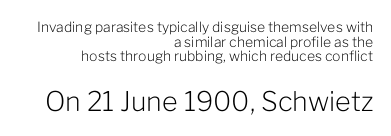
{"italic": "no", "bold": "no", "underline": "no", "align": "right", "line_spacing": "tight", "line_spacing_ratio": 1.05, "letter_spacing": "normal", "letter_spacing_em": 0.0, "larger_block": "second", "size_ratio": 1.93, "glyph_px": 27}
